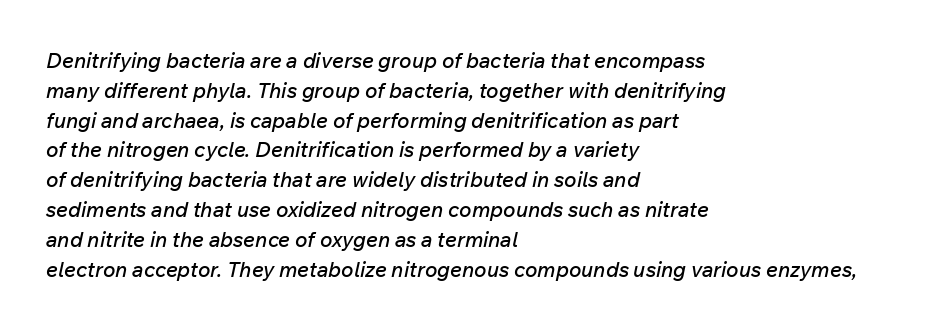
The image shows 21 px text type, italic (leaning right); set left-aligned, normal line spacing (1.42x), normal letter spacing, not underlined.
